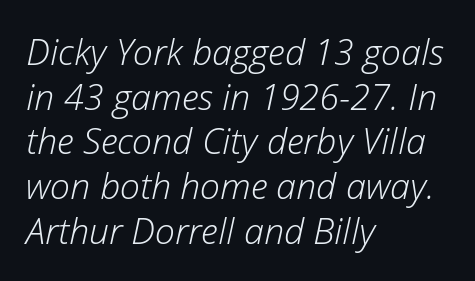
The image shows 36 px light type, italic (leaning right); set left-aligned, line spacing 1.24x, normal letter spacing, not underlined; low stroke contrast and a medium x-height.
